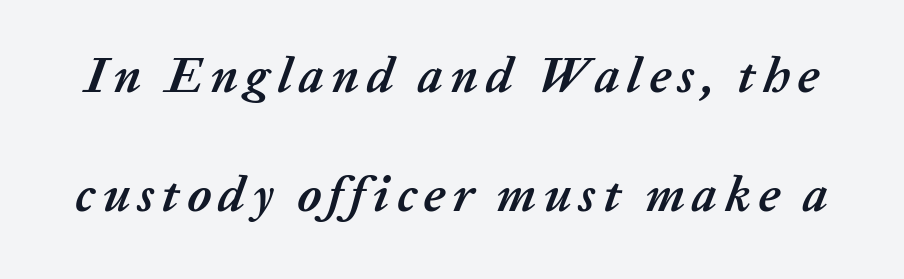
These lines stand farther apart than default settings would place them. Stroke thickness is high; the sample reads as a true bold. The strip under each line holds only bare page. The letters advance in unequal steps, a hallmark of proportional type. You can tell it's italic because the verticals aren't actually vertical.
